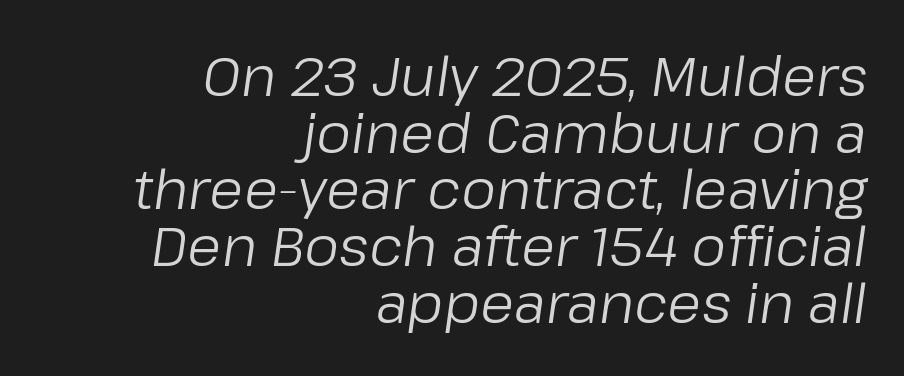
Q: Is the text bold? A: No.
Q: Is the text italic (slanted)? A: Yes, it leans right by about 8 degrees.
Q: Is the text underlined? A: No.
Q: How is the paragraph aligned? A: Right-aligned.
Q: Is the spacing between letters normal or unusually wide? A: Normal.
Q: Is the spacing between lines tight, normal or loose? A: Tight.
Q: Width (condensed, normal, or wide)? A: Normal.
Q: Stroke contrast? A: Low.
Q: x-height? A: Medium.
Q: Monospaced? A: No.
